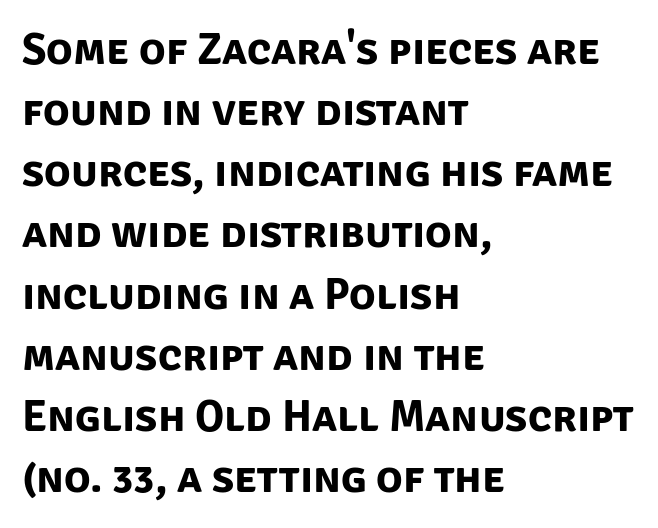
{"serif": "no", "bold": "yes", "weight": "bold", "width": "normal", "stroke_contrast": "low", "x_height": "large", "monospaced": "no", "underline": "no", "align": "left", "line_spacing": "normal", "line_spacing_ratio": 1.39, "letter_spacing": "normal", "letter_spacing_em": 0.0, "glyph_px": 44}
